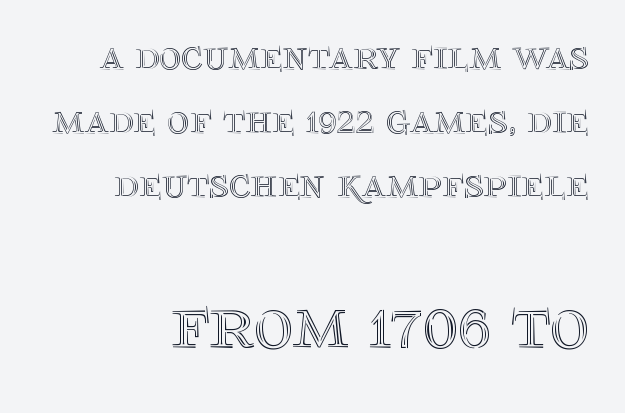
If you drew a line through each stem, it would be perfectly vertical. The face used here is proportionally spaced, like ordinary book or web type. Nobody touched the tracking dial on this one. Baseline-to-baseline distance is the conventional proportion of letter height. If you squint, the bottom block still reads clearly — it's the larger of the two.
